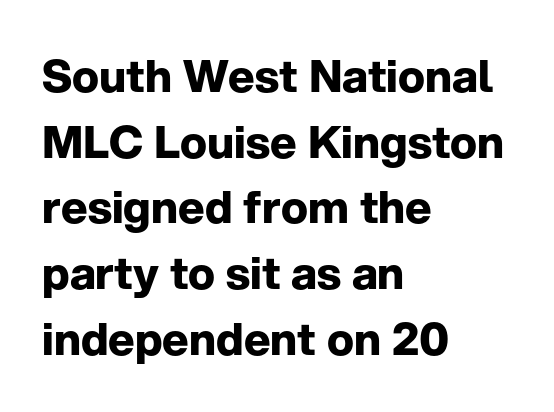
Q: Is the text bold? A: Yes.
Q: Is the text italic (slanted)? A: No, it is upright.
Q: Is the typeface a serif or a sans-serif typeface? A: Sans-serif.
Q: Is the text underlined? A: No.
Q: How is the paragraph aligned? A: Left-aligned.
Q: Is the spacing between letters normal or unusually wide? A: Normal.
Q: Is the spacing between lines tight, normal or loose? A: Normal.
Q: Width (condensed, normal, or wide)? A: Normal.
Q: Stroke contrast? A: Low.
Q: x-height? A: Medium.
Q: Monospaced? A: No.
